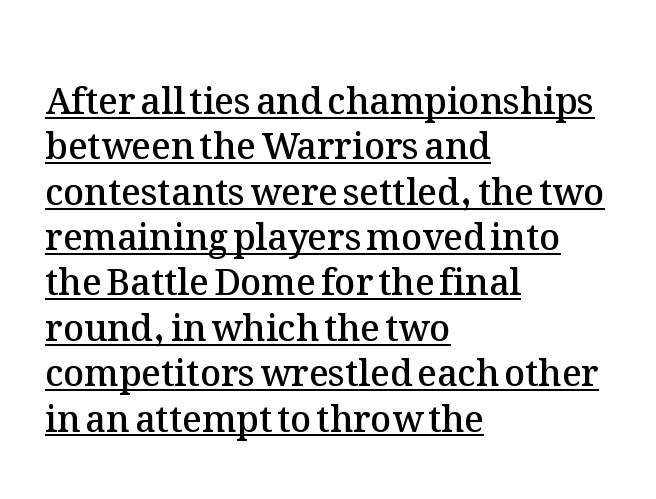
The image shows 36 px semibold type, upright; set left-aligned, normal line spacing (1.26x), normal letter spacing, underlined; medium stroke contrast and a medium x-height.
